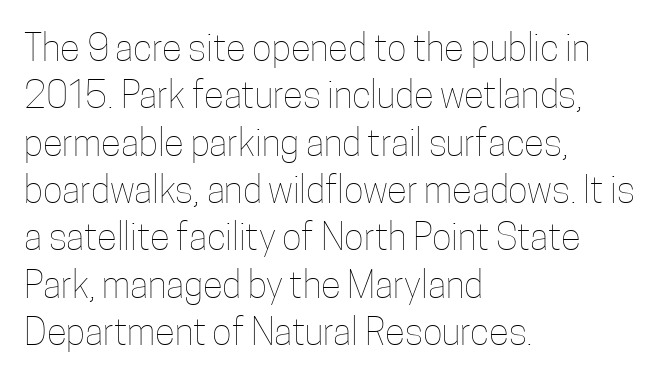
{"italic": "no", "bold": "no", "weight": "thin", "width": "condensed", "stroke_contrast": "low", "x_height": "medium", "monospaced": "no", "underline": "no", "align": "left", "line_spacing": "normal", "line_spacing_ratio": 1.28, "letter_spacing": "normal", "letter_spacing_em": 0.0, "glyph_px": 37}
